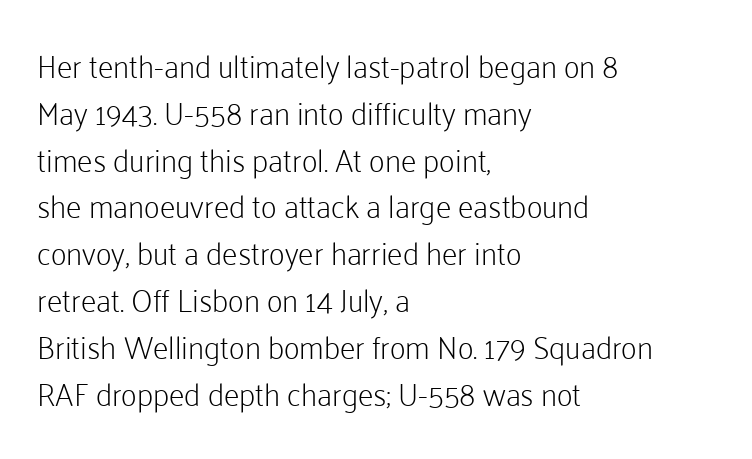
Unlike italic type, these characters show no tilt at all. Evenly set lines give the paragraph a standard silhouette. The space beneath each line is pristine and unruled. Here the designer chose a conventional face with non-uniform glyph widths. On a weight scale, this lands at 450 or below. Standard letterfit; no display-style spreading of the glyphs.
